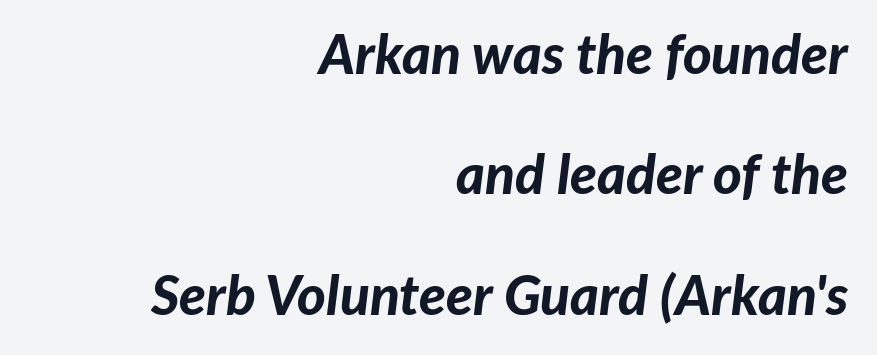
{"italic": "yes", "lean": "right", "slant_degrees": 7, "bold": "yes", "weight": "bold", "width": "normal", "stroke_contrast": "low", "x_height": "medium", "monospaced": "no", "underline": "no", "align": "right", "line_spacing": "loose", "line_spacing_ratio": 2.19, "letter_spacing": "normal", "letter_spacing_em": 0.0, "glyph_px": 55}
